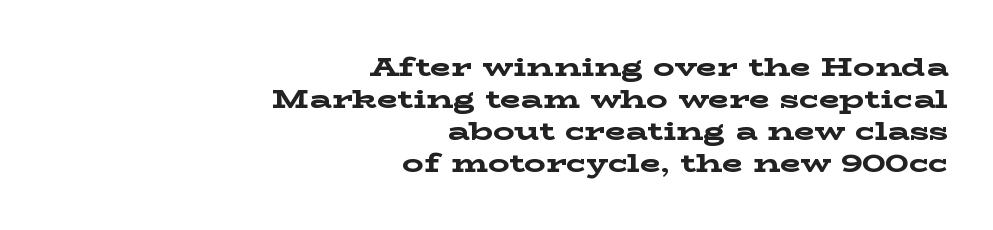
Which margin do the lines hug? The right one — the left edge is uneven. The type is set solid horizontally, with unmodified tracking. In terms of weight, the rendering is a true, heavy bold. Unlike italic type, these characters show no tilt at all. This rendering features lettering with no underline.
